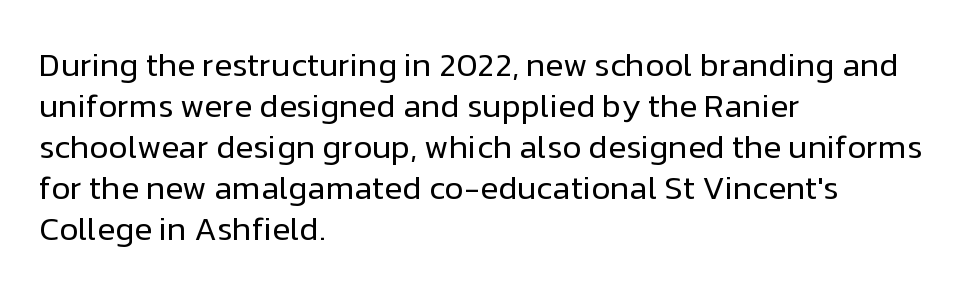
{"serif": "no", "italic": "no", "bold": "no", "weight": "regular", "width": "normal", "stroke_contrast": "low", "x_height": "medium", "monospaced": "no", "underline": "no", "align": "left", "line_spacing_ratio": 1.24, "letter_spacing": "normal", "letter_spacing_em": 0.0, "glyph_px": 33}
